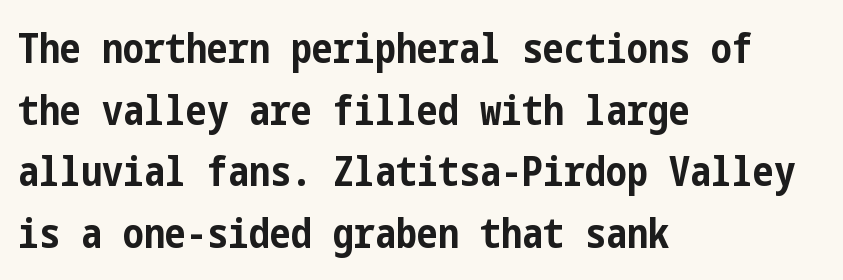
The image shows 42 px bold, condensed sans-serif type, upright; set left-aligned, normal line spacing (1.47x), normal letter spacing, not underlined; low stroke contrast and a medium x-height.
